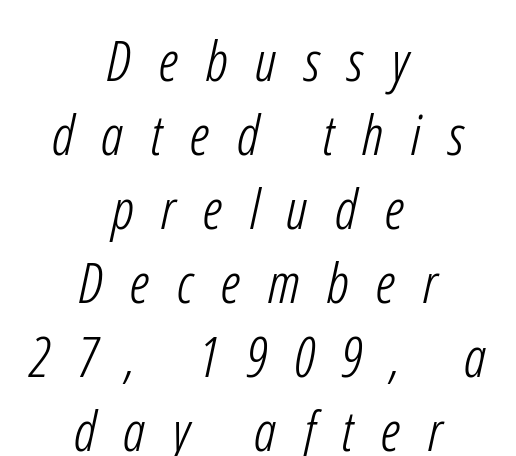
{"serif": "no", "bold": "no", "weight": "light", "width": "condensed", "stroke_contrast": "low", "x_height": "medium", "monospaced": "no", "underline": "no", "align": "center", "line_spacing": "normal", "line_spacing_ratio": 1.32, "letter_spacing": "wide", "letter_spacing_em": 0.49, "glyph_px": 56}
